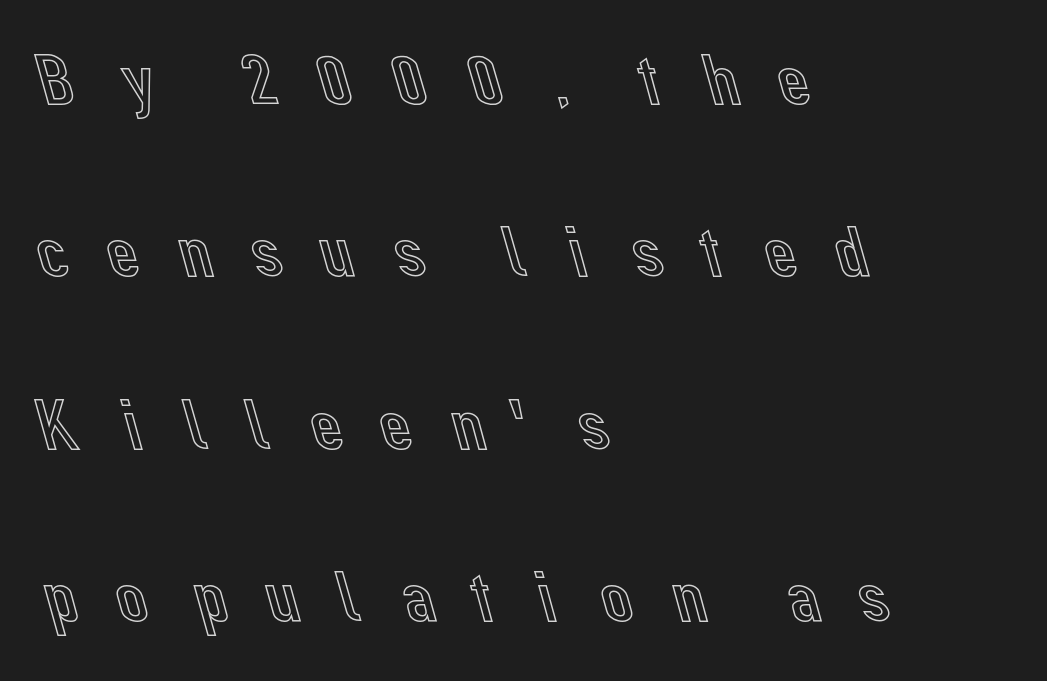
The image shows 73 px text type; set left-aligned, loose line spacing (2.36x), unusually wide letter spacing (+0.42 em), not underlined; a medium x-height.
